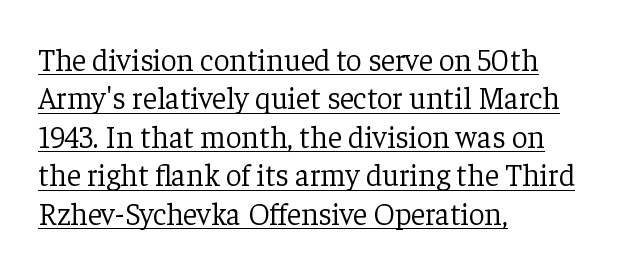
The strokes carry an ordinary text weight at most. Casual observation: everything's shoved over to the left. Character widths vary here, with narrow letters taking less room than wide ones. These lines are composed in type with serifs. The lettering is marked with a stroke running underneath it.
